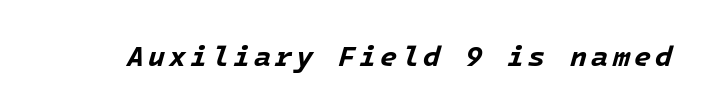
{"italic": "yes", "lean": "right", "slant_degrees": 16, "bold": "yes", "weight": "bold", "width": "normal", "stroke_contrast": "low", "x_height": "medium", "underline": "no", "glyph_px": 28}
